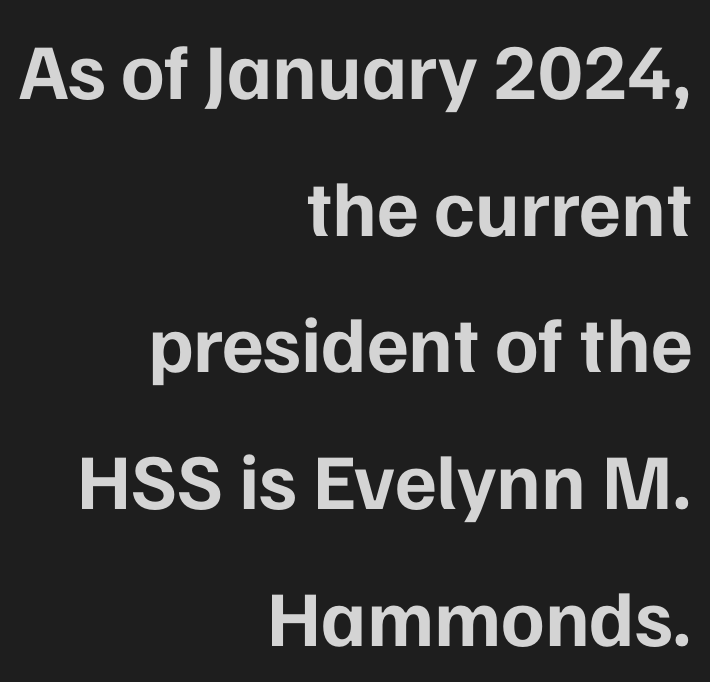
{"serif": "no", "italic": "no", "bold": "yes", "weight": "bold", "width": "normal", "stroke_contrast": "low", "x_height": "medium", "monospaced": "no", "underline": "no", "align": "right", "line_spacing_ratio": 1.73, "letter_spacing": "normal", "letter_spacing_em": 0.0, "glyph_px": 79}
